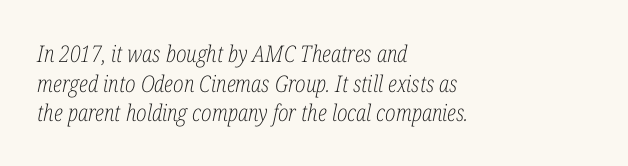
{"italic": "yes", "lean": "right", "slant_degrees": 12, "bold": "no", "underline": "no", "align": "left", "line_spacing": "normal", "line_spacing_ratio": 1.29, "letter_spacing": "normal", "letter_spacing_em": 0.0, "glyph_px": 23}
